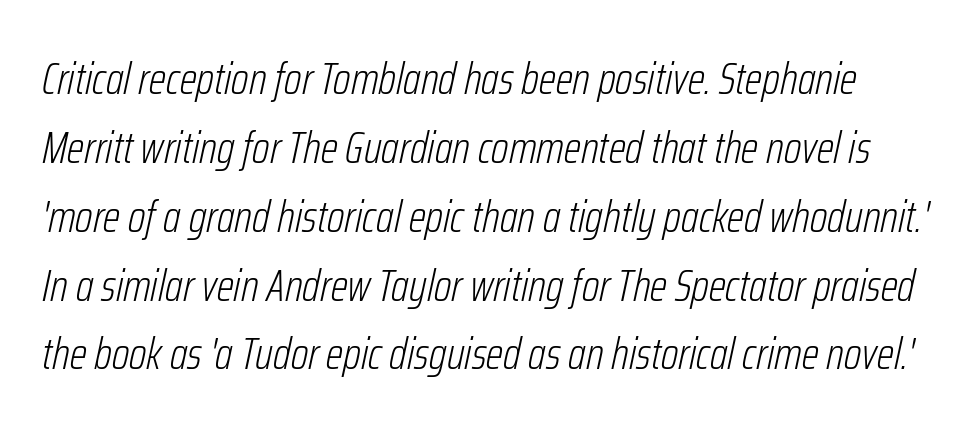
{"italic": "yes", "lean": "right", "slant_degrees": 12, "bold": "no", "weight": "light", "width": "condensed", "stroke_contrast": "low", "x_height": "medium", "monospaced": "no", "underline": "no", "line_spacing": "normal", "line_spacing_ratio": 1.53, "letter_spacing": "normal", "letter_spacing_em": 0.0, "glyph_px": 45}
